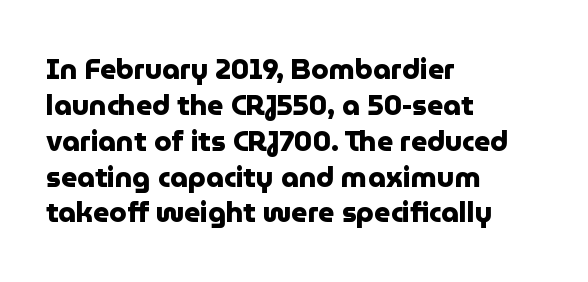
The image shows 28 px heavy sans-serif type, upright; set left-aligned, normal line spacing (1.28x), normal letter spacing, not underlined; low stroke contrast and a medium x-height.
